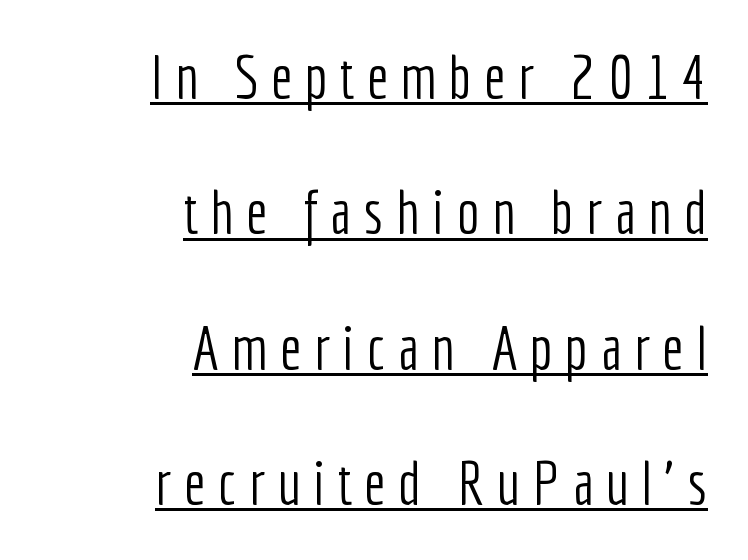
The image shows 61 px light, condensed sans-serif type, upright; set right-aligned, loose line spacing (2.22x), unusually wide letter spacing (+0.2 em), underlined; low stroke contrast and a medium x-height.
